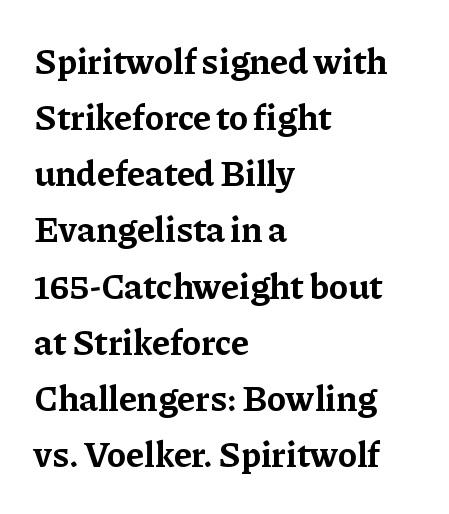
{"serif": "yes", "italic": "no", "bold": "yes", "weight": "bold", "width": "normal", "stroke_contrast": "low", "x_height": "medium", "monospaced": "no", "underline": "no", "align": "left", "line_spacing": "normal", "line_spacing_ratio": 1.56, "letter_spacing": "normal", "letter_spacing_em": 0.0, "glyph_px": 36}
